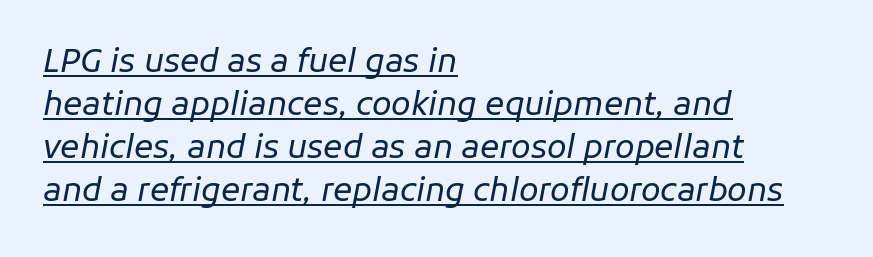
Q: Is the text bold? A: No.
Q: Is the text italic (slanted)? A: Yes, it leans right by about 11 degrees.
Q: Is the text underlined? A: Yes.
Q: How is the paragraph aligned? A: Left-aligned.
Q: Is the spacing between letters normal or unusually wide? A: Normal.
Q: Is the spacing between lines tight, normal or loose? A: Normal.
Q: Width (condensed, normal, or wide)? A: Normal.
Q: Stroke contrast? A: Low.
Q: x-height? A: Medium.
Q: Monospaced? A: No.
